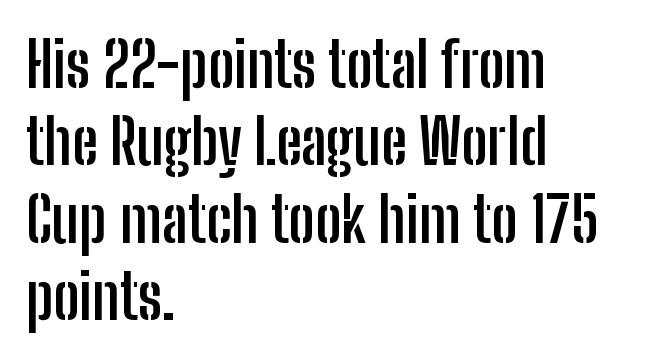
{"serif": "no", "italic": "no", "bold": "yes", "weight": "semibold", "width": "condensed", "stroke_contrast": "low", "x_height": "medium", "monospaced": "no", "underline": "no", "align": "left", "line_spacing_ratio": 1.23, "letter_spacing": "normal", "letter_spacing_em": 0.0, "glyph_px": 63}
